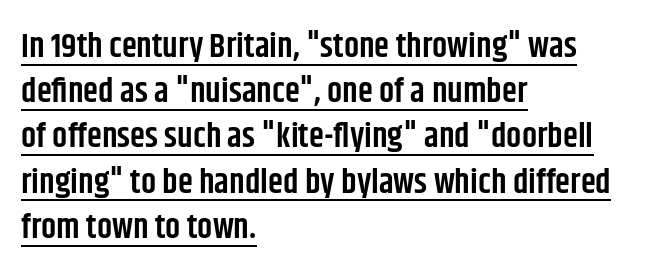
{"serif": "no", "italic": "no", "bold": "semi", "weight": "semibold", "width": "condensed", "stroke_contrast": "low", "x_height": "large", "monospaced": "no", "underline": "yes", "align": "left", "line_spacing": "normal", "line_spacing_ratio": 1.33, "letter_spacing": "normal", "letter_spacing_em": 0.0, "glyph_px": 34}
